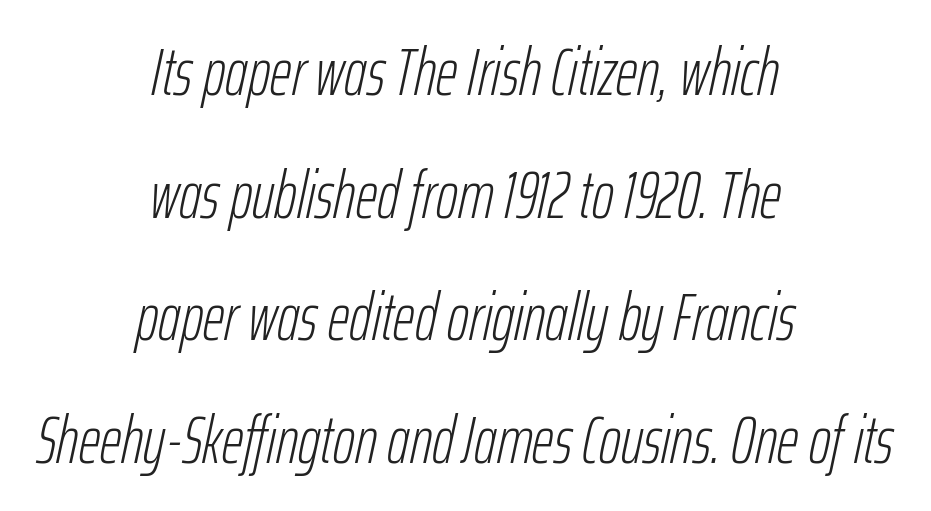
{"italic": "yes", "lean": "right", "slant_degrees": 12, "bold": "no", "weight": "light", "width": "condensed", "stroke_contrast": "low", "x_height": "medium", "monospaced": "no", "underline": "no", "align": "center", "line_spacing_ratio": 1.83, "letter_spacing": "normal", "letter_spacing_em": 0.0, "glyph_px": 67}
